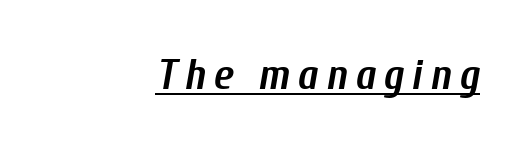
Posture: slanted. The words here are underlined. Typographic density is high because the face is bold. Character widths vary here, with narrow letters taking less room than wide ones.
